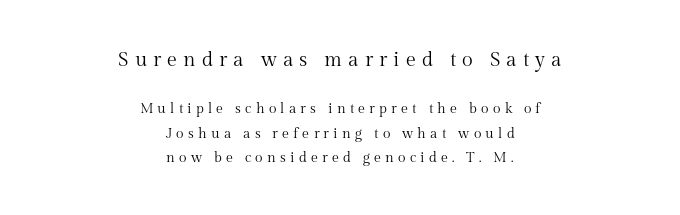
The image shows 20 px text type, upright; set centered, line spacing 1.78x, unusually wide letter spacing (+0.3 em), not underlined; the first (top) block is 1.43x larger.
